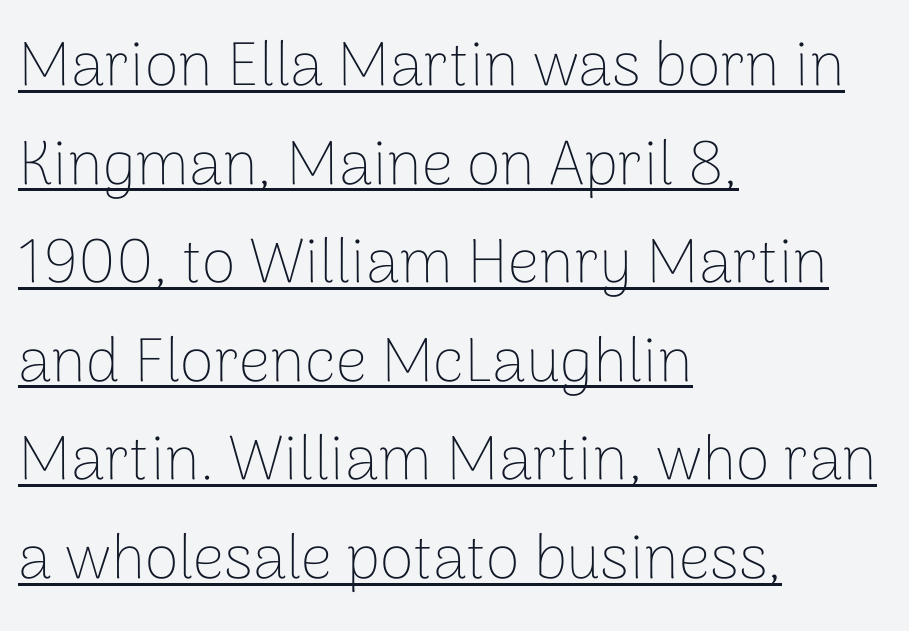
Q: Is the text bold? A: No.
Q: Is the text italic (slanted)? A: No, it is upright.
Q: Is the typeface a serif or a sans-serif typeface? A: Sans-serif.
Q: Is the text underlined? A: Yes.
Q: How is the paragraph aligned? A: Left-aligned.
Q: Is the spacing between letters normal or unusually wide? A: Normal.
Q: Is the spacing between lines tight, normal or loose? A: Normal.
Q: Width (condensed, normal, or wide)? A: Normal.
Q: Stroke contrast? A: Low.
Q: x-height? A: Medium.
Q: Monospaced? A: No.
